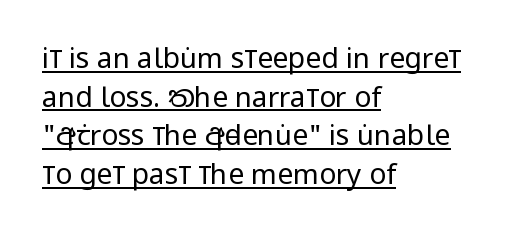
Q: Is the text bold? A: No.
Q: Is the text italic (slanted)? A: No, it is upright.
Q: Is the typeface a serif or a sans-serif typeface? A: Sans-serif.
Q: Is the text underlined? A: Yes.
Q: How is the paragraph aligned? A: Left-aligned.
Q: Is the spacing between letters normal or unusually wide? A: Normal.
Q: Is the spacing between lines tight, normal or loose? A: Normal.
Q: Width (condensed, normal, or wide)? A: Condensed.
Q: Stroke contrast? A: Low.
Q: x-height? A: Large.
Q: Monospaced? A: No.
